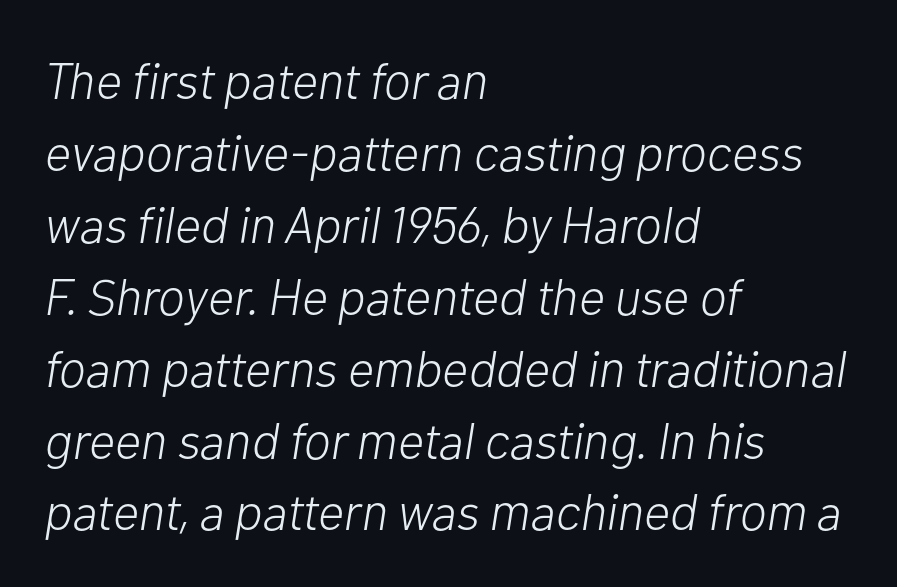
{"italic": "yes", "lean": "right", "slant_degrees": 10, "bold": "no", "weight": "light", "width": "normal", "stroke_contrast": "low", "x_height": "medium", "monospaced": "no", "underline": "no", "align": "left", "line_spacing": "normal", "line_spacing_ratio": 1.41, "letter_spacing": "normal", "letter_spacing_em": 0.0, "glyph_px": 51}
